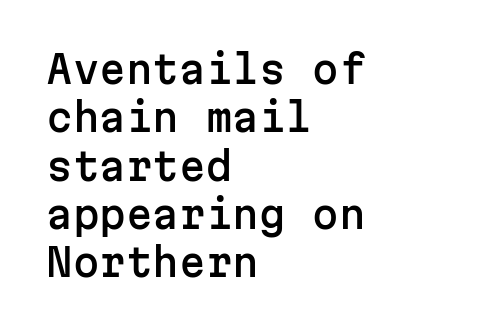
{"serif": "no", "italic": "no", "width": "normal", "stroke_contrast": "low", "x_height": "medium", "monospaced": "yes", "underline": "no", "align": "left", "line_spacing": "normal", "line_spacing_ratio": 1.27, "letter_spacing": "normal", "letter_spacing_em": 0.0, "glyph_px": 38}
